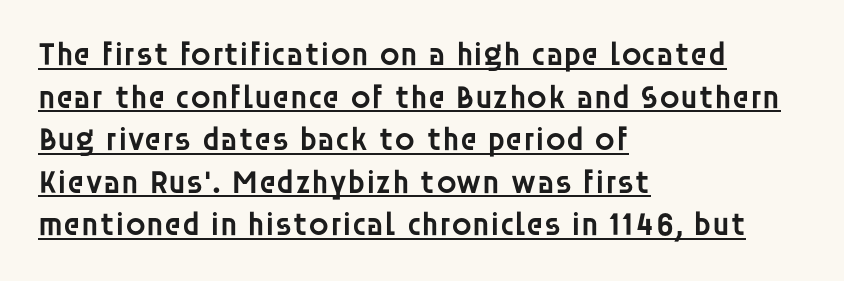
The image shows 33 px semibold sans-serif type, upright; set left-aligned, normal line spacing (1.29x), normal letter spacing, underlined; low stroke contrast and a large x-height.
